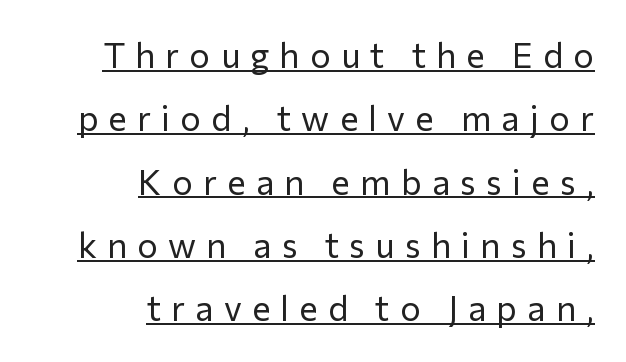
Q: Is the text bold? A: No.
Q: Is the text italic (slanted)? A: No, it is upright.
Q: Is the typeface a serif or a sans-serif typeface? A: Sans-serif.
Q: Is the text underlined? A: Yes.
Q: How is the paragraph aligned? A: Right-aligned.
Q: Is the spacing between letters normal or unusually wide? A: Unusually wide.
Q: Width (condensed, normal, or wide)? A: Normal.
Q: Stroke contrast? A: Low.
Q: x-height? A: Medium.
Q: Monospaced? A: No.
